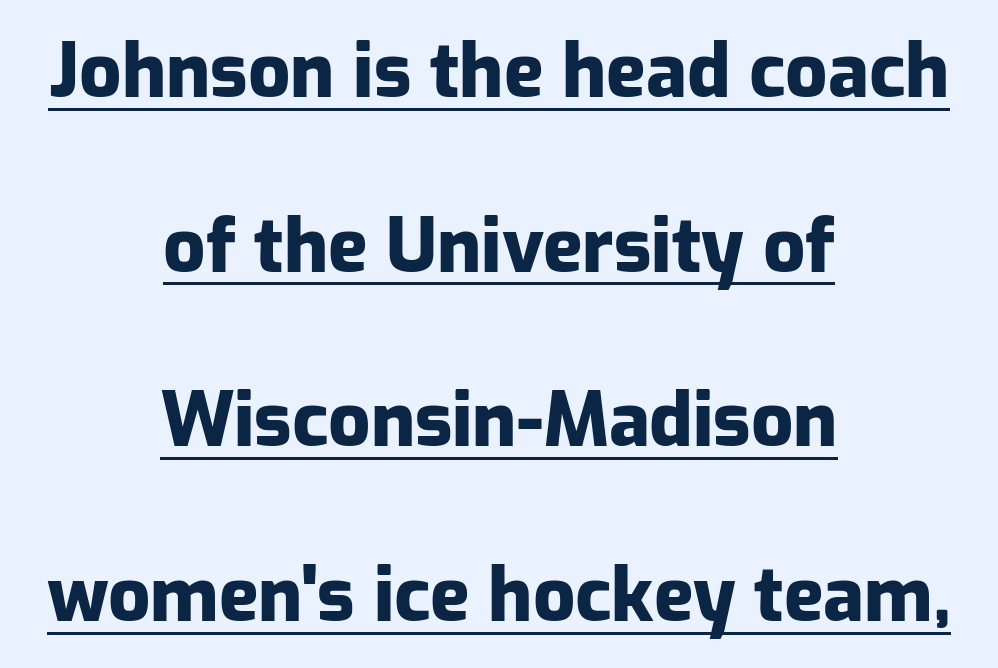
Q: Is the text bold? A: Yes.
Q: Is the text italic (slanted)? A: No, it is upright.
Q: Is the typeface a serif or a sans-serif typeface? A: Sans-serif.
Q: Is the text underlined? A: Yes.
Q: How is the paragraph aligned? A: Centered.
Q: Is the spacing between letters normal or unusually wide? A: Normal.
Q: Is the spacing between lines tight, normal or loose? A: Loose.
Q: Width (condensed, normal, or wide)? A: Normal.
Q: Stroke contrast? A: Low.
Q: x-height? A: Medium.
Q: Monospaced? A: No.
